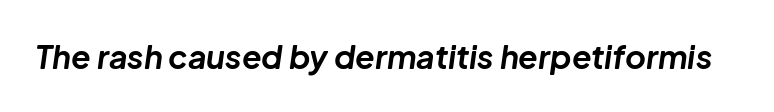
{"italic": "yes", "lean": "right", "slant_degrees": 8, "bold": "yes", "weight": "bold", "width": "normal", "stroke_contrast": "low", "x_height": "medium", "monospaced": "no", "underline": "no", "letter_spacing": "normal", "letter_spacing_em": 0.0, "glyph_px": 32}
